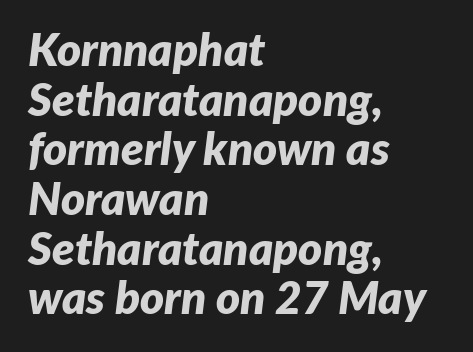
Q: Is the text bold? A: Yes.
Q: Is the text italic (slanted)? A: Yes, it leans right by about 7 degrees.
Q: Is the text underlined? A: No.
Q: How is the paragraph aligned? A: Left-aligned.
Q: Is the spacing between letters normal or unusually wide? A: Normal.
Q: Is the spacing between lines tight, normal or loose? A: Tight.
Q: Width (condensed, normal, or wide)? A: Normal.
Q: Stroke contrast? A: Low.
Q: x-height? A: Medium.
Q: Monospaced? A: No.
